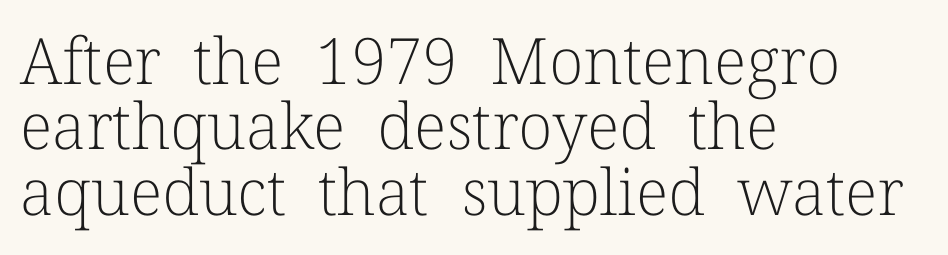
{"serif": "yes", "italic": "no", "bold": "no", "weight": "light", "width": "normal", "stroke_contrast": "low", "x_height": "medium", "monospaced": "no", "underline": "no", "align": "left", "line_spacing": "tight", "line_spacing_ratio": 1.02, "letter_spacing": "normal", "letter_spacing_em": 0.0, "glyph_px": 64}
